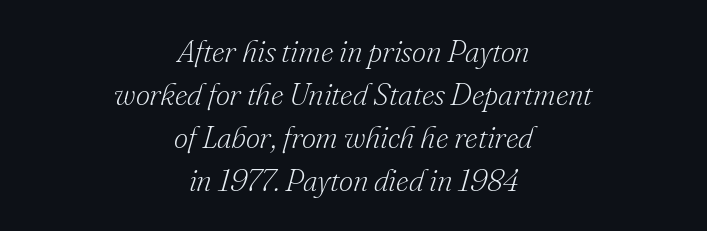
The image shows 31 px light serif type, italic (leaning right); set centered, normal line spacing (1.39x), normal letter spacing, not underlined; low stroke contrast and a small x-height.
